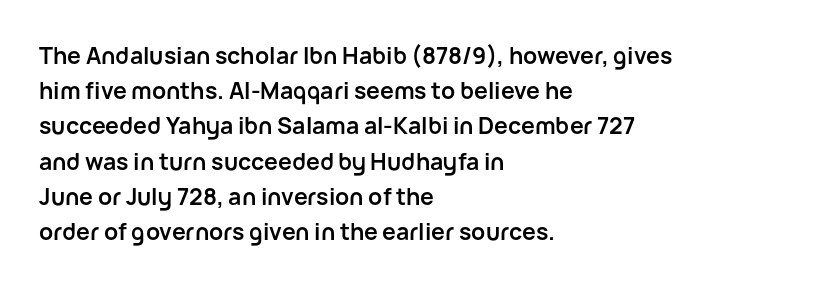
{"italic": "no", "bold": "yes", "underline": "no", "align": "left", "line_spacing": "normal", "line_spacing_ratio": 1.53, "letter_spacing": "normal", "letter_spacing_em": 0.0, "glyph_px": 23}
